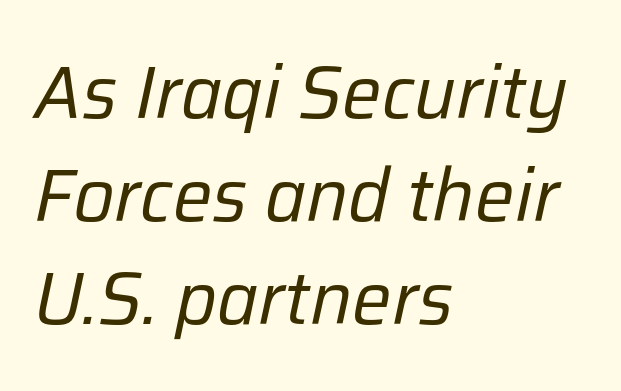
Spacing verdict: proportional, widths tailored to each character. This sample keeps an unexceptional amount of space between lines. What stands out about the letter spacing? Nothing — it is the standard amount. This is not heavy type; no bold has been used. The baseline area is clear.
